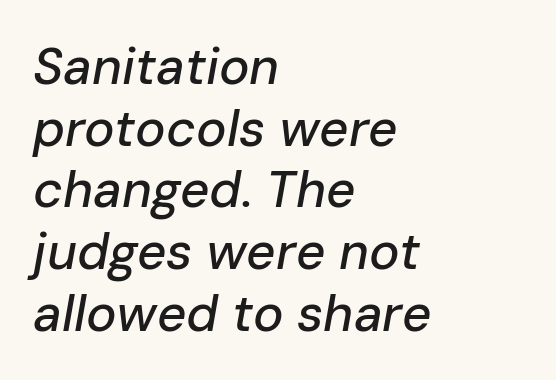
Q: Is the text italic (slanted)? A: Yes, it leans right by about 10 degrees.
Q: Is the text underlined? A: No.
Q: How is the paragraph aligned? A: Left-aligned.
Q: Is the spacing between letters normal or unusually wide? A: Normal.
Q: Width (condensed, normal, or wide)? A: Normal.
Q: Stroke contrast? A: Low.
Q: x-height? A: Medium.
Q: Monospaced? A: No.
